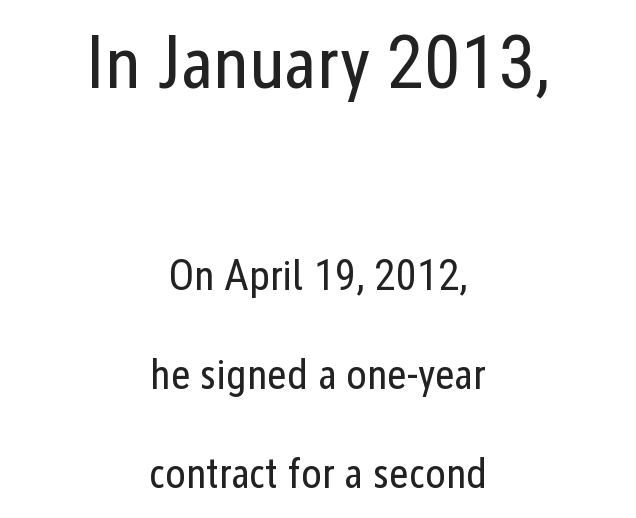
{"serif": "no", "italic": "no", "bold": "no", "weight": "regular", "width": "condensed", "stroke_contrast": "low", "x_height": "medium", "monospaced": "no", "underline": "no", "align": "center", "line_spacing": "loose", "line_spacing_ratio": 2.3, "letter_spacing": "normal", "letter_spacing_em": 0.0, "larger_block": "first", "size_ratio": 1.74, "glyph_px": 75}
